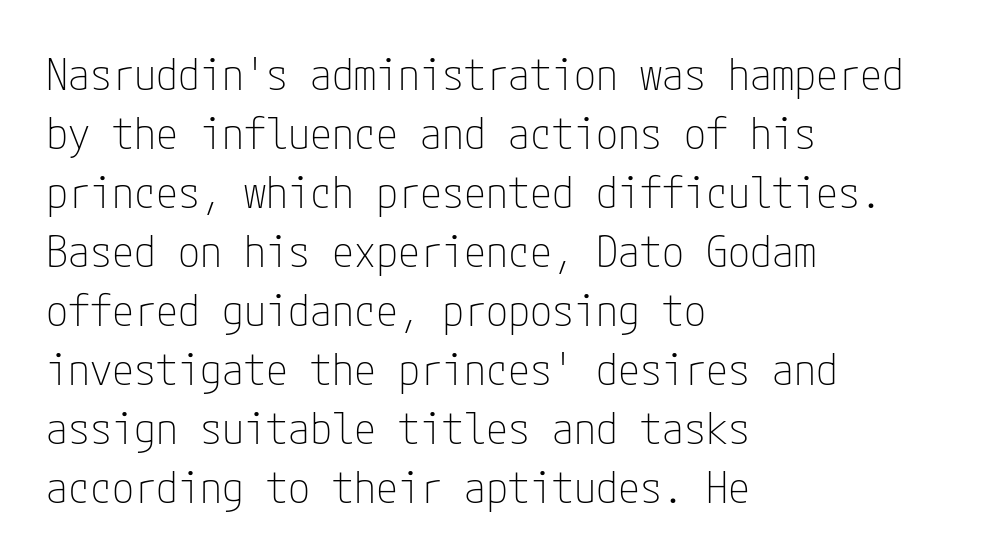
Horizontally, the lines are justified to the leading edge only. These lines were composed using upright roman letters. Lines of text with bare space underneath. A typesetter would call this zero additional tracking. Each stroke keeps to a modest, everyday thickness or less. Rows of type keep a routine distance in the vertical direction.
